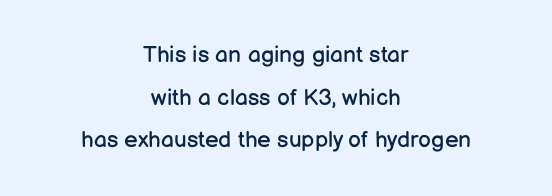
The image shows 23 px text type, upright; set centered, line spacing 1.85x, normal letter spacing, not underlined.
